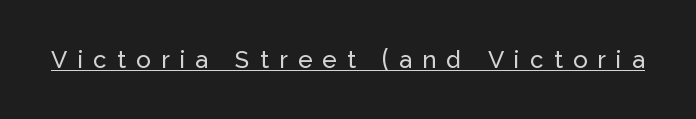
{"italic": "no", "underline": "yes", "letter_spacing": "wide", "letter_spacing_em": 0.43, "glyph_px": 24}
